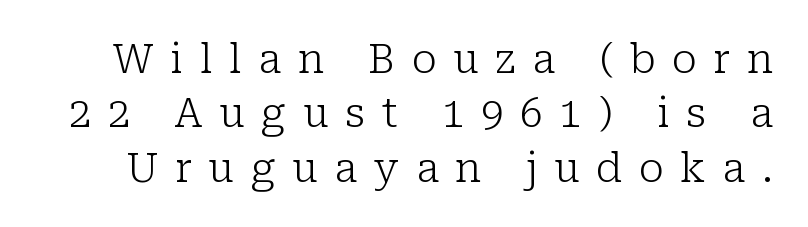
Q: Is the text bold? A: No.
Q: Is the text italic (slanted)? A: No, it is upright.
Q: Is the typeface a serif or a sans-serif typeface? A: Serif.
Q: Is the text underlined? A: No.
Q: Is the spacing between letters normal or unusually wide? A: Unusually wide.
Q: Is the spacing between lines tight, normal or loose? A: Normal.
Q: Width (condensed, normal, or wide)? A: Normal.
Q: Stroke contrast? A: Low.
Q: x-height? A: Medium.
Q: Monospaced? A: No.
